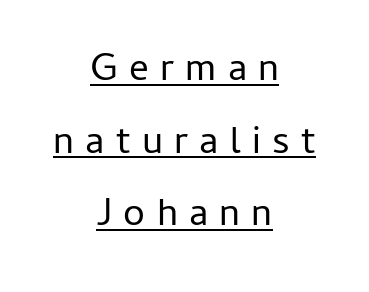
The image shows 39 px regular-weight sans-serif type, upright; set centered, line spacing 1.86x, unusually wide letter spacing (+0.29 em), underlined; low stroke contrast and a medium x-height.
